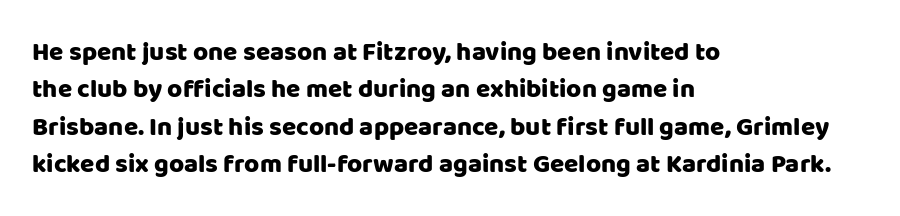
A typesetter would call this zero additional tracking. The string is rendered with underlining switched off. Reading down the block, your eye returns to a fixed left position each line. The lines sit at an ordinary, default distance from one another.
